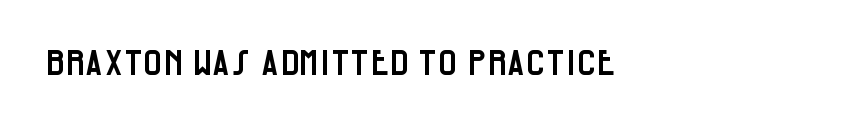
{"serif": "no", "italic": "no", "width": "condensed", "stroke_contrast": "low", "x_height": "large", "monospaced": "no", "underline": "no", "letter_spacing": "normal", "letter_spacing_em": 0.0, "glyph_px": 35}
